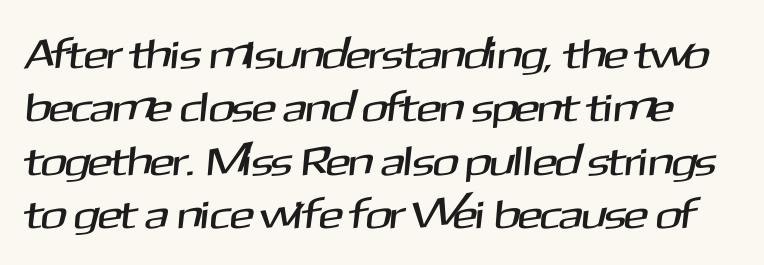
Q: Is the typeface a serif or a sans-serif typeface? A: Sans-serif.
Q: Is the text underlined? A: No.
Q: Is the spacing between letters normal or unusually wide? A: Normal.
Q: Is the spacing between lines tight, normal or loose? A: Normal.
Q: Width (condensed, normal, or wide)? A: Normal.
Q: Stroke contrast? A: Medium.
Q: x-height? A: Medium.
Q: Monospaced? A: No.
